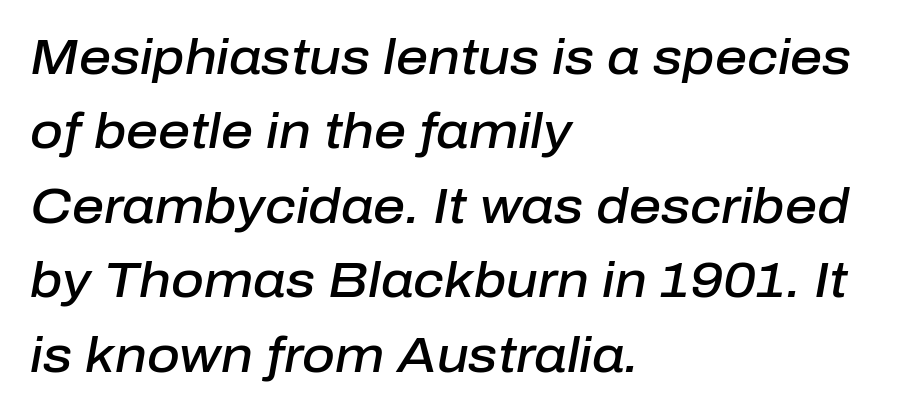
Any mark beneath the type? The region is blank. Note the varied advance widths — an 'i' is clearly narrower than an 'm'. Compared with typical paragraphs, the rows here are spaced about the same. This sample uses an oblique cut, with every glyph tilted off the vertical. Typeset ragged right — the left edge is the straight one.
